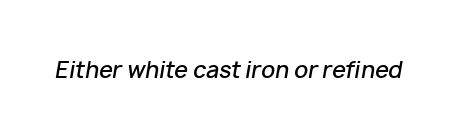
{"italic": "yes", "lean": "right", "slant_degrees": 10, "bold": "semi", "underline": "no", "letter_spacing": "normal", "letter_spacing_em": 0.0, "glyph_px": 22}
